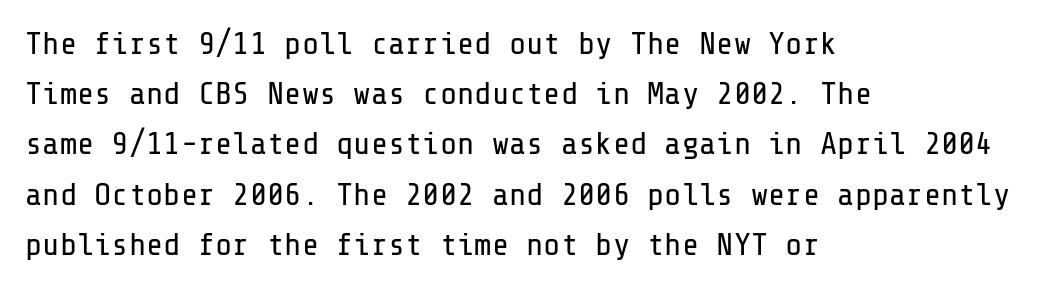
Q: Is the text bold? A: No.
Q: Is the text italic (slanted)? A: No, it is upright.
Q: Is the typeface a serif or a sans-serif typeface? A: Sans-serif.
Q: Is the text underlined? A: No.
Q: How is the paragraph aligned? A: Left-aligned.
Q: Is the spacing between letters normal or unusually wide? A: Normal.
Q: Is the spacing between lines tight, normal or loose? A: Normal.
Q: Width (condensed, normal, or wide)? A: Normal.
Q: Stroke contrast? A: Low.
Q: x-height? A: Medium.
